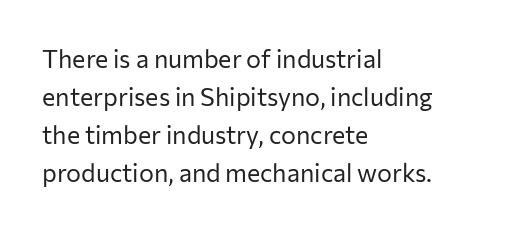
The image shows 25 px text type, upright; set left-aligned, normal line spacing (1.52x), normal letter spacing, not underlined.
